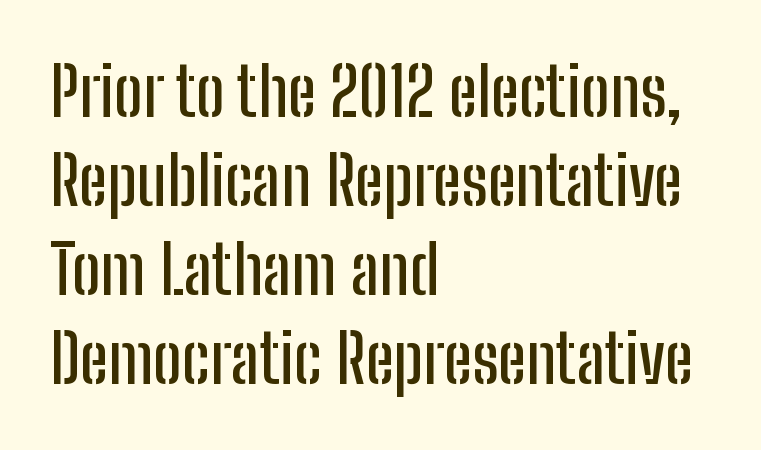
{"serif": "no", "italic": "no", "width": "condensed", "stroke_contrast": "low", "x_height": "medium", "monospaced": "no", "underline": "no", "align": "left", "line_spacing": "normal", "line_spacing_ratio": 1.31, "letter_spacing": "normal", "letter_spacing_em": 0.0, "glyph_px": 68}
